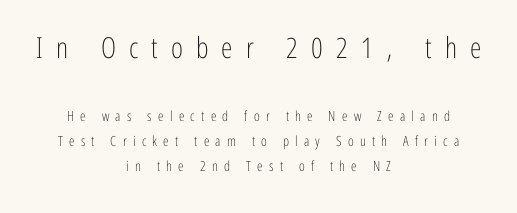
{"serif": "no", "italic": "no", "bold": "no", "weight": "light", "width": "condensed", "stroke_contrast": "low", "x_height": "medium", "monospaced": "no", "underline": "no", "align": "center", "line_spacing_ratio": 1.78, "letter_spacing": "wide", "letter_spacing_em": 0.45, "larger_block": "first", "size_ratio": 2.07, "glyph_px": 29}
